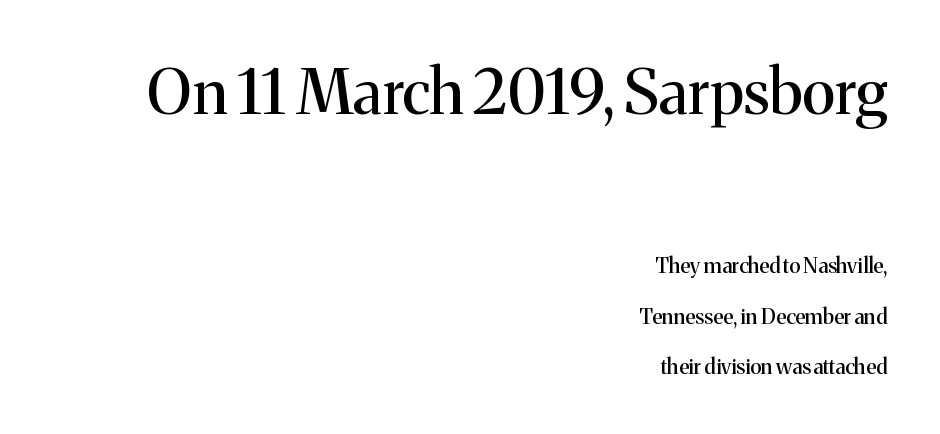
The image shows 62 px serif type, upright; set right-aligned, loose line spacing (2.41x), normal letter spacing, not underlined; the first (top) block is 2.95x larger; medium stroke contrast and a medium x-height.
